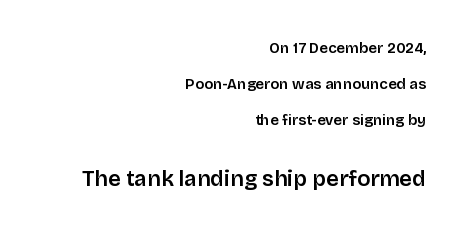
The image shows 22 px text type, upright; set right-aligned, loose line spacing (2.4x), normal letter spacing, not underlined; the second (bottom) block is 1.47x larger.
